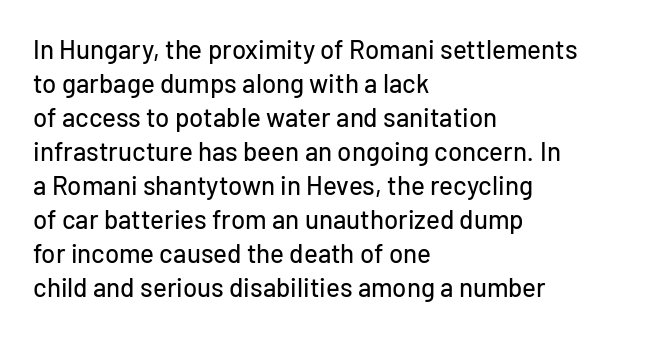
The image shows 26 px text type, upright; set left-aligned, normal line spacing (1.31x), normal letter spacing, not underlined.
